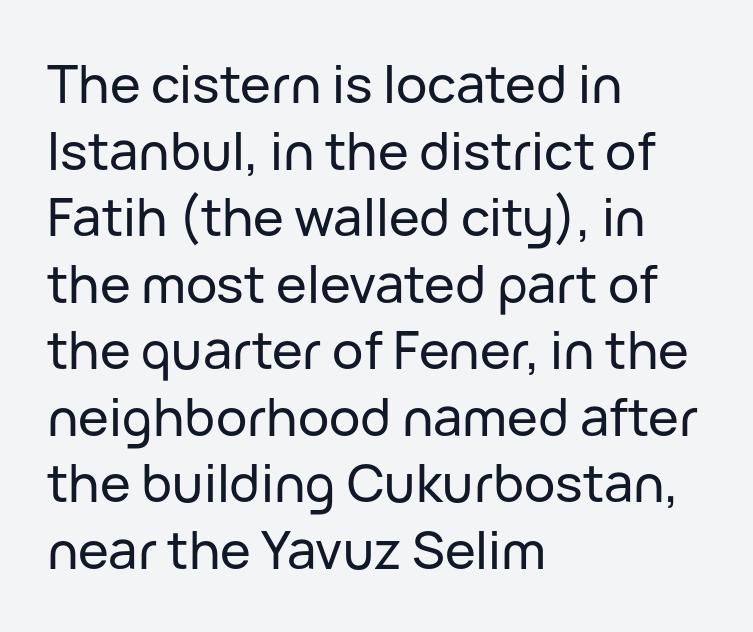
Looks like regular typesetting: each glyph gets only the width it needs. Stroke terminals: plain, sans-serif. The letters stand upright; this is a roman face. Students, observe: this is what conventionally led text looks like. Quick note: underline off. Tracking value appears to be zero — textbook default spacing.
